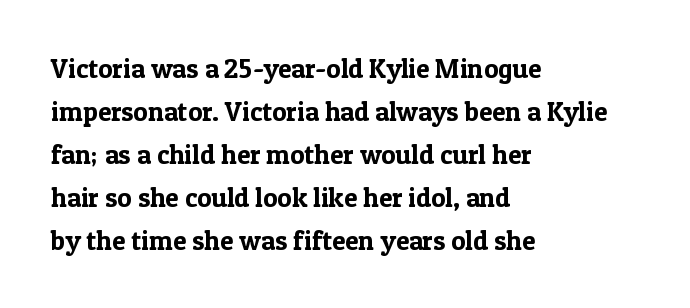
{"italic": "no", "underline": "no", "align": "left", "line_spacing": "normal", "line_spacing_ratio": 1.59, "letter_spacing": "normal", "letter_spacing_em": 0.0, "glyph_px": 27}
